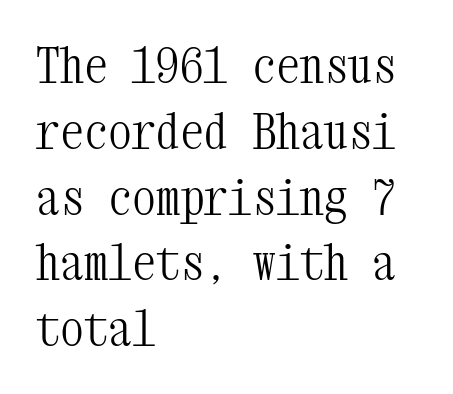
{"serif": "yes", "italic": "no", "bold": "no", "weight": "light", "width": "condensed", "stroke_contrast": "medium", "x_height": "medium", "monospaced": "yes", "underline": "no", "align": "left", "line_spacing": "normal", "line_spacing_ratio": 1.37, "letter_spacing": "normal", "letter_spacing_em": 0.0, "glyph_px": 48}
